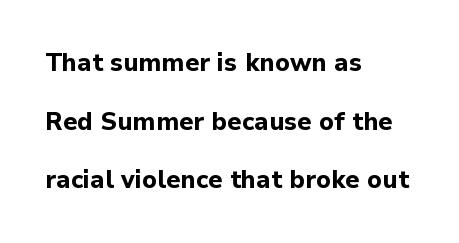
The image shows 25 px bold type, upright; set left-aligned, loose line spacing (2.35x), normal letter spacing, not underlined.
